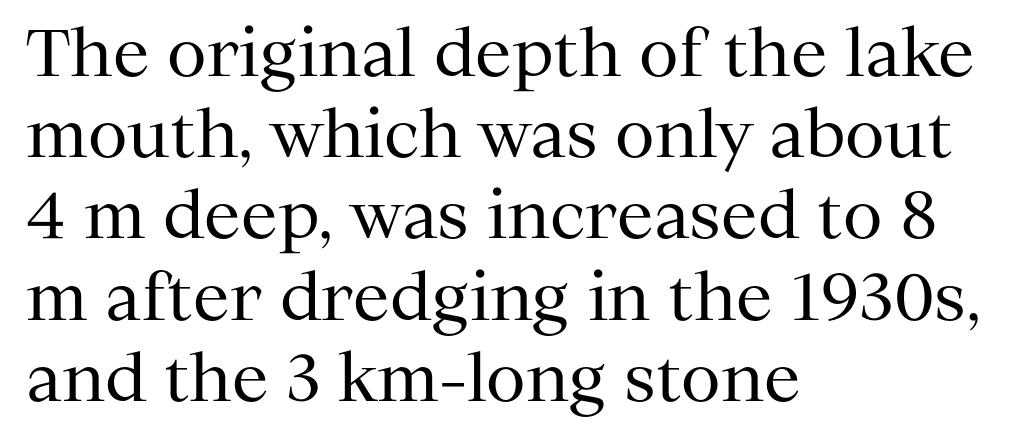
Q: Is the text bold? A: No.
Q: Is the text italic (slanted)? A: No, it is upright.
Q: Is the typeface a serif or a sans-serif typeface? A: Serif.
Q: Is the text underlined? A: No.
Q: How is the paragraph aligned? A: Left-aligned.
Q: Is the spacing between letters normal or unusually wide? A: Normal.
Q: Is the spacing between lines tight, normal or loose? A: Normal.
Q: Width (condensed, normal, or wide)? A: Normal.
Q: Stroke contrast? A: Medium.
Q: x-height? A: Medium.
Q: Monospaced? A: No.
